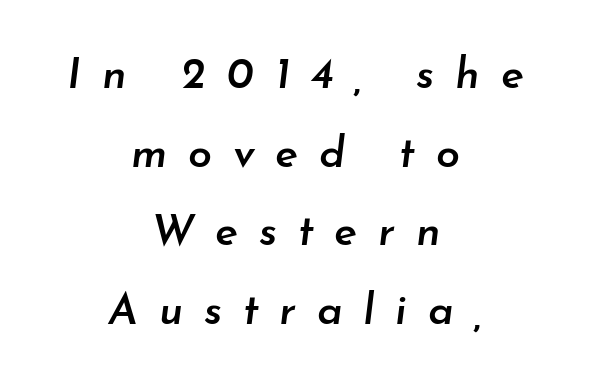
The image shows 43 px semibold type, italic (leaning right); set centered, line spacing 1.83x, unusually wide letter spacing (+0.48 em), not underlined; low stroke contrast and a small x-height.
